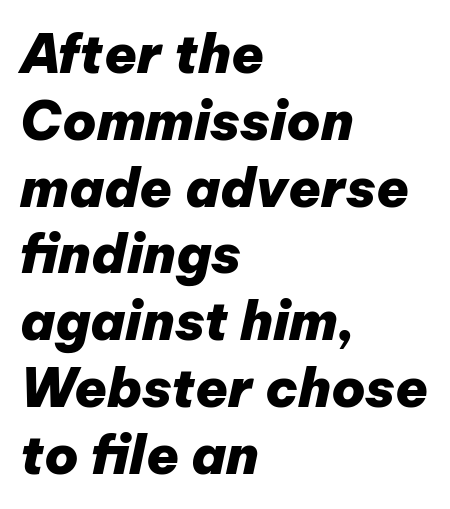
{"italic": "yes", "lean": "right", "slant_degrees": 12, "bold": "yes", "weight": "heavy", "width": "normal", "stroke_contrast": "low", "x_height": "medium", "monospaced": "no", "underline": "no", "align": "left", "line_spacing": "normal", "line_spacing_ratio": 1.26, "letter_spacing": "normal", "letter_spacing_em": 0.0, "glyph_px": 53}
